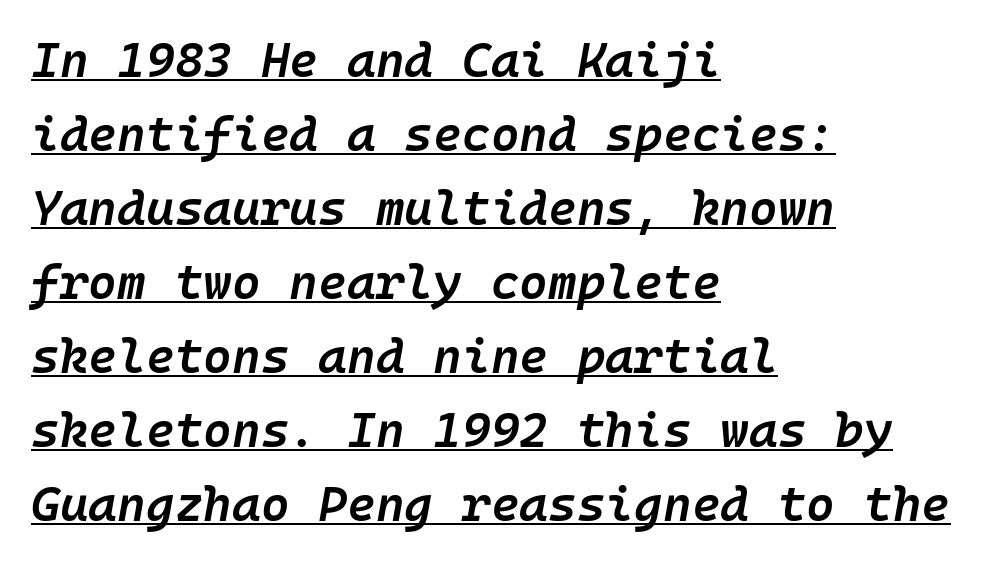
Q: Is the text bold? A: Semi-bold.
Q: Is the text italic (slanted)? A: Yes, it leans right by about 10 degrees.
Q: Is the text underlined? A: Yes.
Q: How is the paragraph aligned? A: Left-aligned.
Q: Is the spacing between letters normal or unusually wide? A: Normal.
Q: Is the spacing between lines tight, normal or loose? A: Normal.
Q: Width (condensed, normal, or wide)? A: Normal.
Q: Stroke contrast? A: Low.
Q: x-height? A: Medium.
